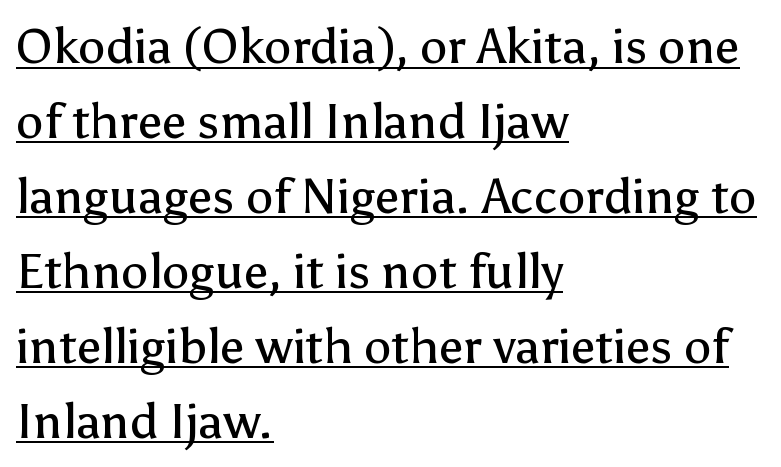
The image shows 49 px regular-weight sans-serif type, upright; set left-aligned, normal line spacing (1.53x), normal letter spacing, underlined; low stroke contrast and a medium x-height.
